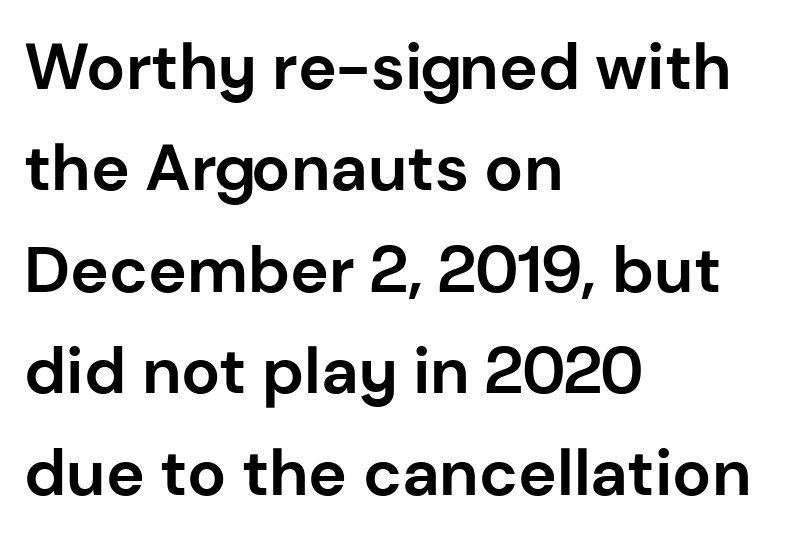
{"serif": "no", "italic": "no", "bold": "yes", "weight": "bold", "width": "normal", "stroke_contrast": "low", "x_height": "medium", "monospaced": "no", "underline": "no", "align": "left", "line_spacing": "normal", "line_spacing_ratio": 1.56, "letter_spacing": "normal", "letter_spacing_em": 0.0, "glyph_px": 65}
